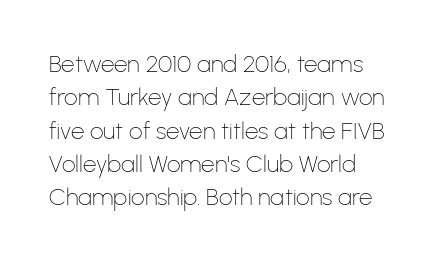
Is this a heavy cut? Hardly; it is regular or lighter. The type is set solid horizontally, with unmodified tracking. Rows of type keep a routine distance in the vertical direction. Rule under the text: the space is simply empty.
